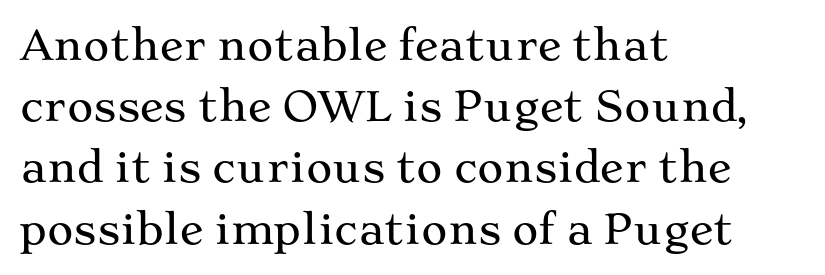
Q: Is the text italic (slanted)? A: No, it is upright.
Q: Is the typeface a serif or a sans-serif typeface? A: Serif.
Q: Is the text underlined? A: No.
Q: How is the paragraph aligned? A: Left-aligned.
Q: Is the spacing between letters normal or unusually wide? A: Normal.
Q: Is the spacing between lines tight, normal or loose? A: Normal.
Q: Width (condensed, normal, or wide)? A: Wide.
Q: Stroke contrast? A: Medium.
Q: x-height? A: Medium.
Q: Monospaced? A: No.
